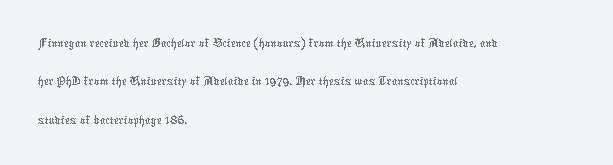
Q: Is the text bold? A: No.
Q: Is the text italic (slanted)? A: No, it is upright.
Q: Is the text underlined? A: No.
Q: How is the paragraph aligned? A: Left-aligned.
Q: Is the spacing between letters normal or unusually wide? A: Normal.
Q: Is the spacing between lines tight, normal or loose? A: Normal.
Q: Width (condensed, normal, or wide)? A: Normal.
Q: Stroke contrast? A: Low.
Q: x-height? A: Medium.
Q: Monospaced? A: No.
